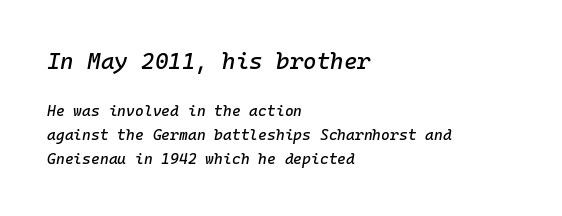
Q: Is the text italic (slanted)? A: Yes, it leans right by about 10 degrees.
Q: Is the text underlined? A: No.
Q: How is the paragraph aligned? A: Left-aligned.
Q: Is the spacing between letters normal or unusually wide? A: Normal.
Q: Is the spacing between lines tight, normal or loose? A: Normal.
Q: Which block of text is set in a larger size, the first (top) or the second (bottom)? A: The first (top) one.
